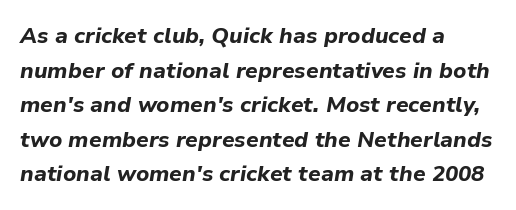
The image shows 22 px bold type, italic (leaning right); set left-aligned, normal line spacing (1.57x), normal letter spacing, not underlined.
